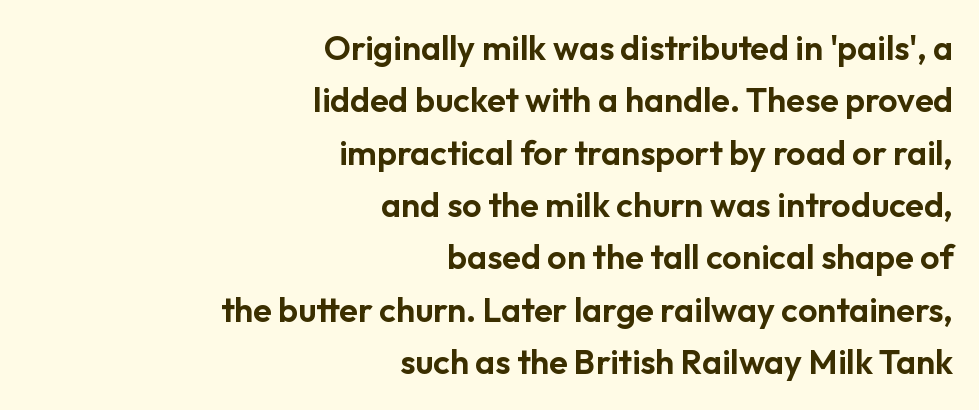
Q: Is the text italic (slanted)? A: No, it is upright.
Q: Is the typeface a serif or a sans-serif typeface? A: Sans-serif.
Q: Is the text underlined? A: No.
Q: How is the paragraph aligned? A: Right-aligned.
Q: Is the spacing between letters normal or unusually wide? A: Normal.
Q: Is the spacing between lines tight, normal or loose? A: Normal.
Q: Width (condensed, normal, or wide)? A: Normal.
Q: Stroke contrast? A: Low.
Q: x-height? A: Medium.
Q: Monospaced? A: No.
